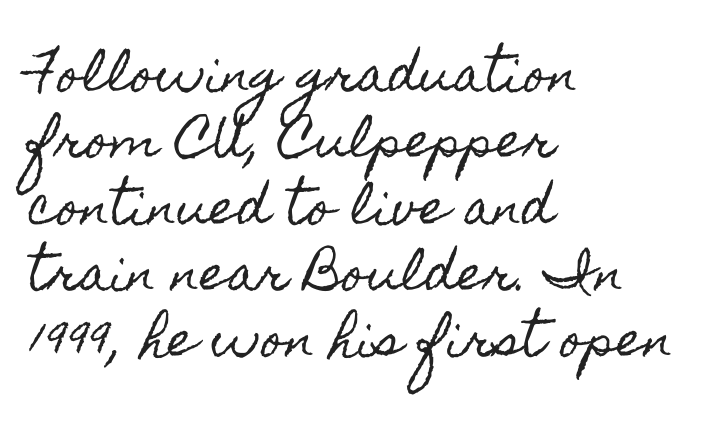
Q: Is the text italic (slanted)? A: Yes.
Q: Is the text underlined? A: No.
Q: How is the paragraph aligned? A: Left-aligned.
Q: Is the spacing between letters normal or unusually wide? A: Normal.
Q: Is the spacing between lines tight, normal or loose? A: Normal.
Q: Width (condensed, normal, or wide)? A: Condensed.
Q: x-height? A: Small.
Q: Monospaced? A: No.
